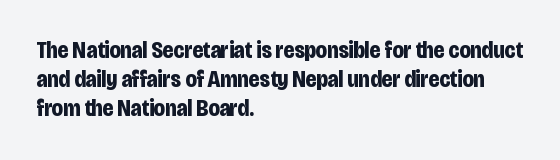
Q: Is the text bold? A: Yes.
Q: Is the text italic (slanted)? A: No, it is upright.
Q: Is the text underlined? A: No.
Q: How is the paragraph aligned? A: Left-aligned.
Q: Is the spacing between letters normal or unusually wide? A: Normal.
Q: Is the spacing between lines tight, normal or loose? A: Normal.
